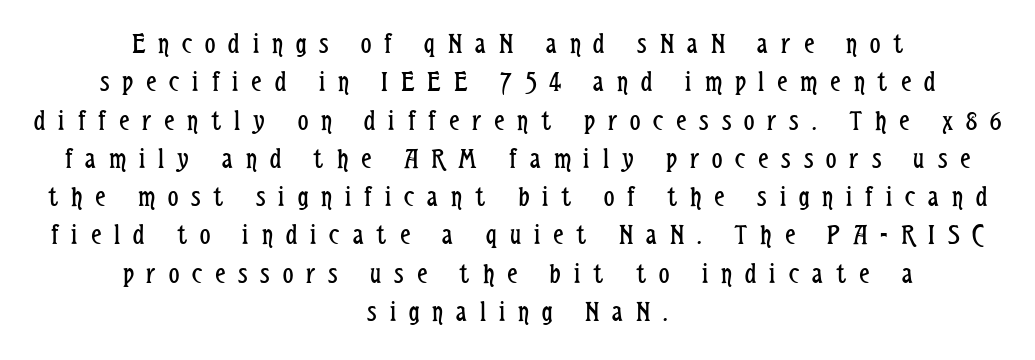
The baseline area is clear. Observe the wide spacing: letters keep a clear distance from each other. Style check: upright. Neither beginnings nor endings align; midpoints do. The space between consecutive lines is moderate. The letters advance in unequal steps, a hallmark of proportional type.
